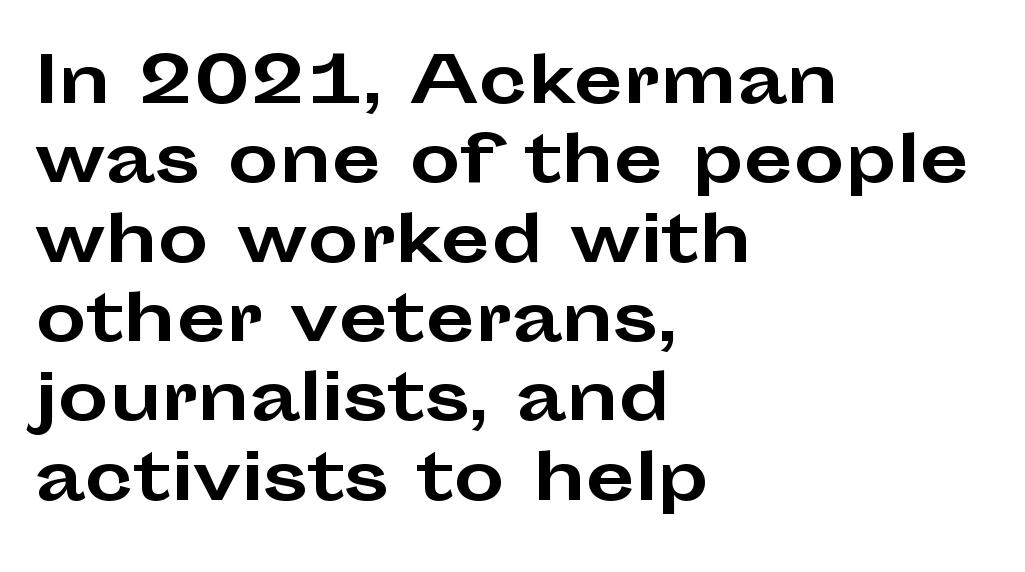
The image shows 64 px bold, wide sans-serif type, upright; set left-aligned, line spacing 1.24x, normal letter spacing, not underlined; low stroke contrast and a medium x-height.
